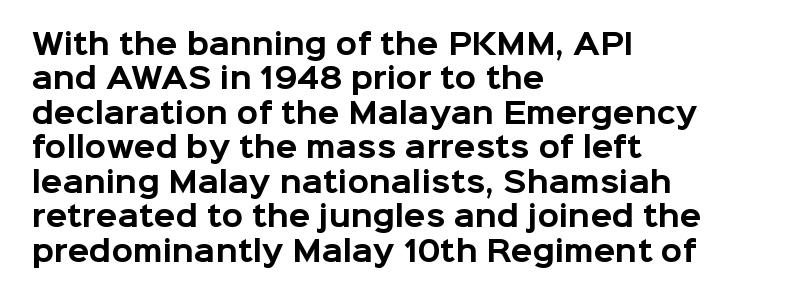
The image shows 28 px bold sans-serif type, upright; set left-aligned, line spacing 1.23x, normal letter spacing, not underlined; low stroke contrast and a medium x-height.
